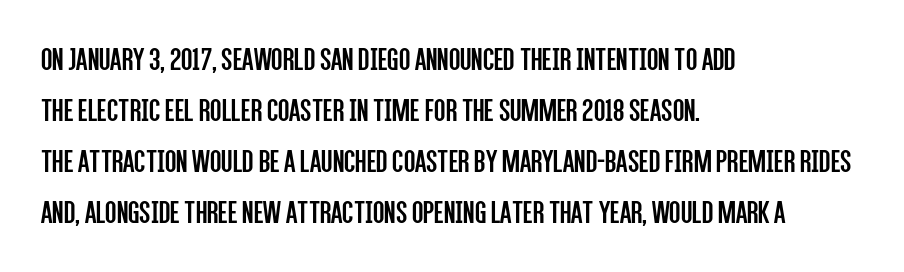
The image shows 33 px regular-weight, condensed sans-serif type, upright; set left-aligned, normal line spacing (1.55x), normal letter spacing, not underlined; low stroke contrast and a large x-height.
